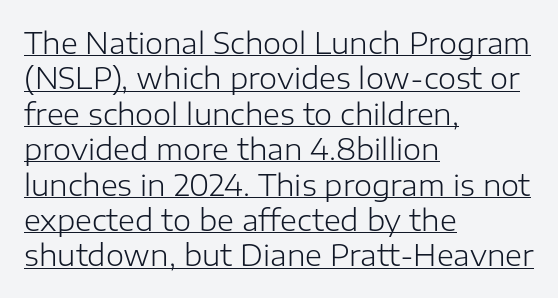
{"serif": "no", "italic": "no", "bold": "no", "weight": "light", "width": "normal", "stroke_contrast": "low", "x_height": "medium", "monospaced": "no", "underline": "yes", "align": "left", "line_spacing_ratio": 1.22, "letter_spacing": "normal", "letter_spacing_em": 0.0, "glyph_px": 29}
